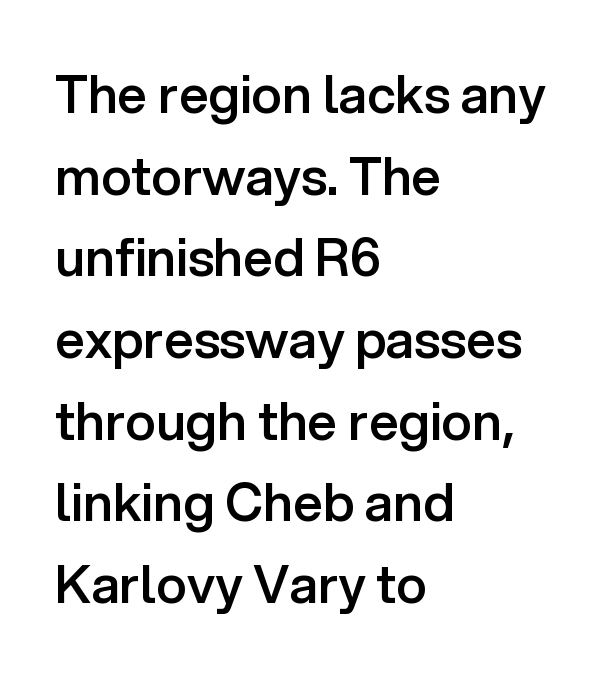
The image shows 52 px semibold sans-serif type, upright; set left-aligned, normal line spacing (1.57x), normal letter spacing, not underlined; low stroke contrast and a medium x-height.
